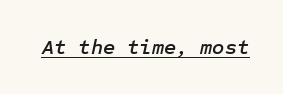
{"italic": "yes", "lean": "right", "slant_degrees": 12, "underline": "yes", "letter_spacing": "normal", "letter_spacing_em": 0.0, "glyph_px": 21}
